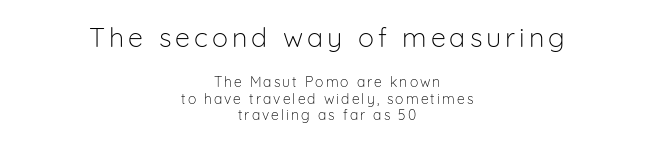
A centered setting, common on invitations and titles, is used for this passage. Bold? No — there's no thickening of the strokes. This is the regular roman posture of the typeface. The baseline area is clear. Scale decreases going downward across the two blocks.
